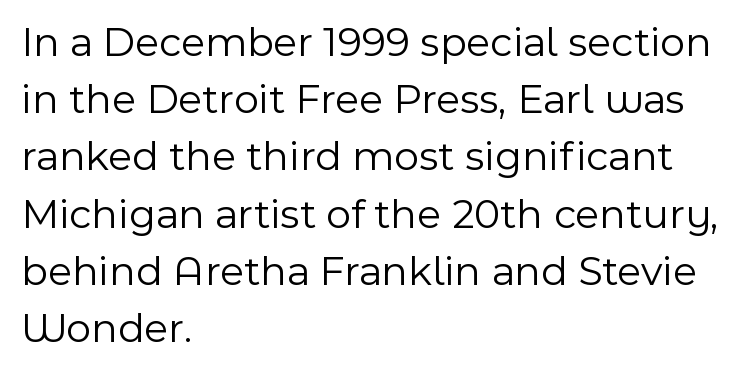
{"serif": "no", "italic": "no", "bold": "no", "weight": "light", "width": "normal", "x_height": "medium", "monospaced": "no", "underline": "no", "align": "left", "line_spacing": "normal", "line_spacing_ratio": 1.33, "letter_spacing": "normal", "letter_spacing_em": 0.0, "glyph_px": 43}
